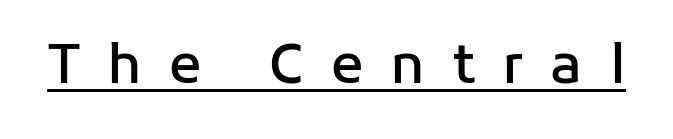
The image shows 54 px semibold sans-serif type, upright; set unusually wide letter spacing (+0.5 em), underlined; low stroke contrast and a medium x-height.
